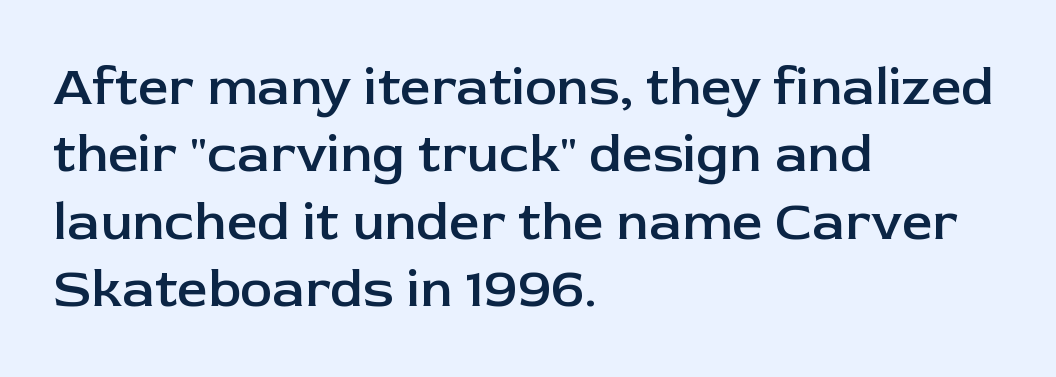
Q: Is the text bold? A: Semi-bold.
Q: Is the text italic (slanted)? A: No, it is upright.
Q: Is the typeface a serif or a sans-serif typeface? A: Sans-serif.
Q: Is the text underlined? A: No.
Q: How is the paragraph aligned? A: Left-aligned.
Q: Is the spacing between letters normal or unusually wide? A: Normal.
Q: Is the spacing between lines tight, normal or loose? A: Normal.
Q: Width (condensed, normal, or wide)? A: Normal.
Q: Stroke contrast? A: Low.
Q: x-height? A: Medium.
Q: Monospaced? A: No.
